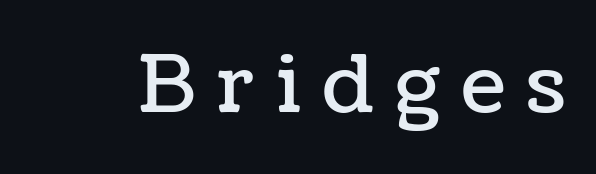
The image shows 79 px text type, upright; set unusually wide letter spacing (+0.28 em), not underlined; low stroke contrast and a medium x-height.
